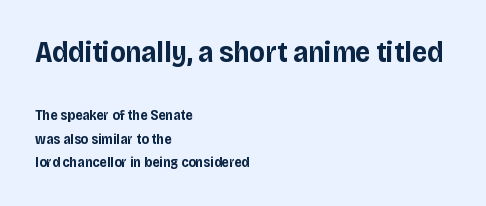
Q: Is the text bold? A: Yes.
Q: Is the text italic (slanted)? A: No, it is upright.
Q: Is the typeface a serif or a sans-serif typeface? A: Sans-serif.
Q: Is the text underlined? A: No.
Q: How is the paragraph aligned? A: Left-aligned.
Q: Is the spacing between letters normal or unusually wide? A: Normal.
Q: Is the spacing between lines tight, normal or loose? A: Normal.
Q: Which block of text is set in a larger size, the first (top) or the second (bottom)? A: The first (top) one.
Q: Width (condensed, normal, or wide)? A: Normal.
Q: Stroke contrast? A: Low.
Q: x-height? A: Large.
Q: Monospaced? A: No.
